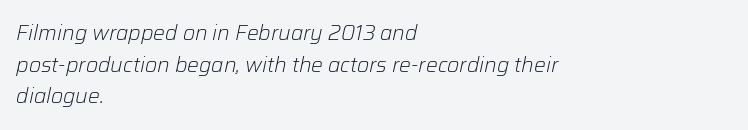
{"italic": "yes", "lean": "right", "slant_degrees": 12, "bold": "no", "underline": "no", "align": "left", "line_spacing": "normal", "line_spacing_ratio": 1.51, "letter_spacing": "normal", "letter_spacing_em": 0.0, "glyph_px": 21}
